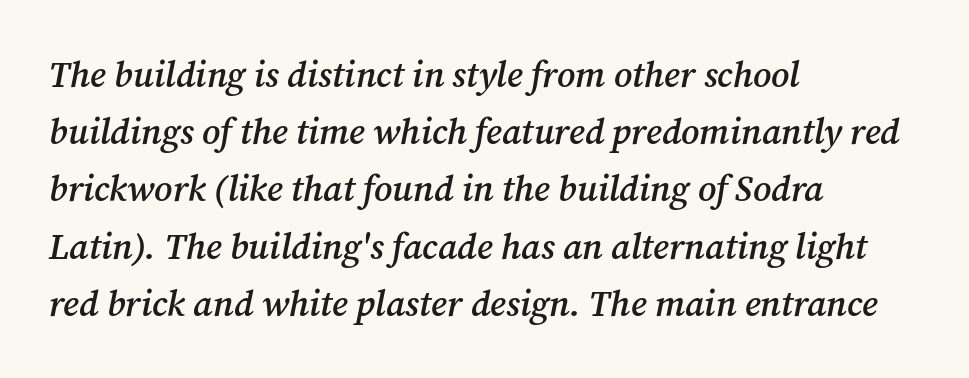
{"serif": "yes", "italic": "yes", "lean": "right", "slant_degrees": 12, "bold": "semi", "weight": "semibold", "width": "normal", "stroke_contrast": "medium", "x_height": "medium", "monospaced": "no", "underline": "no", "align": "left", "line_spacing": "normal", "line_spacing_ratio": 1.59, "letter_spacing": "normal", "letter_spacing_em": 0.0, "glyph_px": 36}
